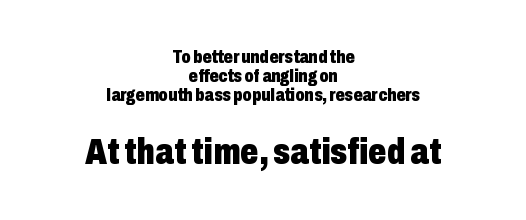
The image shows 36 px heavy, condensed sans-serif type, upright; set centered, tight line spacing (1.05x), normal letter spacing, not underlined; the second (bottom) block is 2.0x larger; low stroke contrast and a medium x-height.
